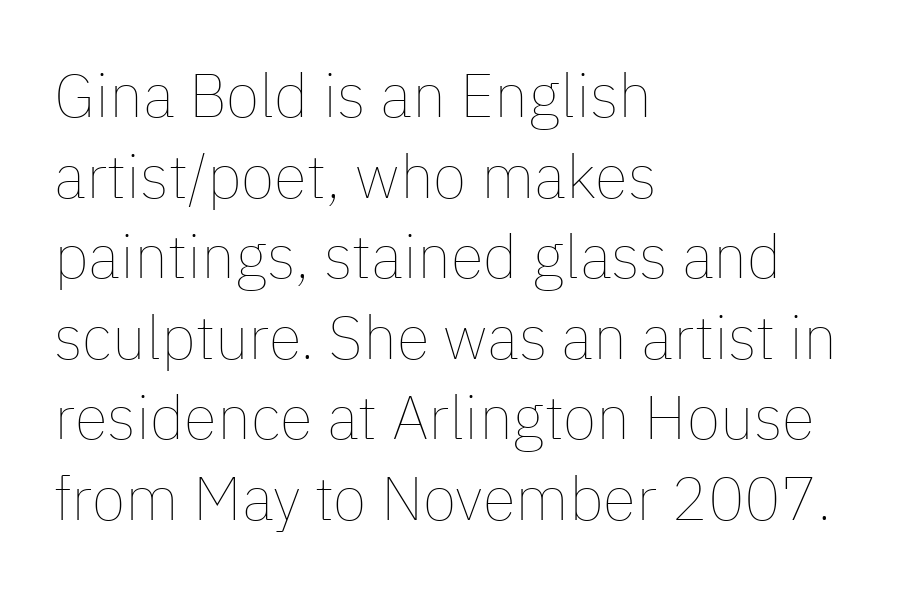
The image shows 61 px thin type, upright; set left-aligned, normal line spacing (1.32x), normal letter spacing, not underlined; low stroke contrast and a medium x-height.
